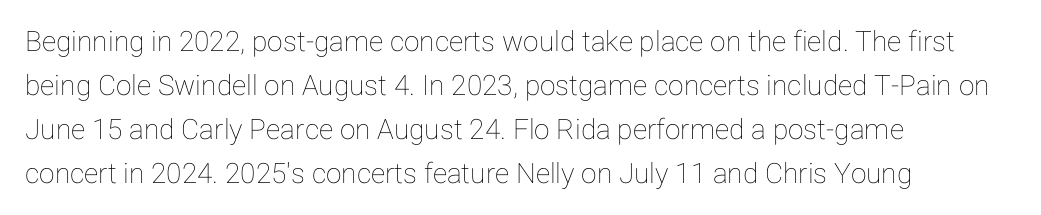
{"italic": "no", "width": "normal", "stroke_contrast": "low", "x_height": "medium", "monospaced": "no", "underline": "no", "align": "left", "line_spacing": "normal", "line_spacing_ratio": 1.57, "letter_spacing": "normal", "letter_spacing_em": 0.0, "glyph_px": 28}
